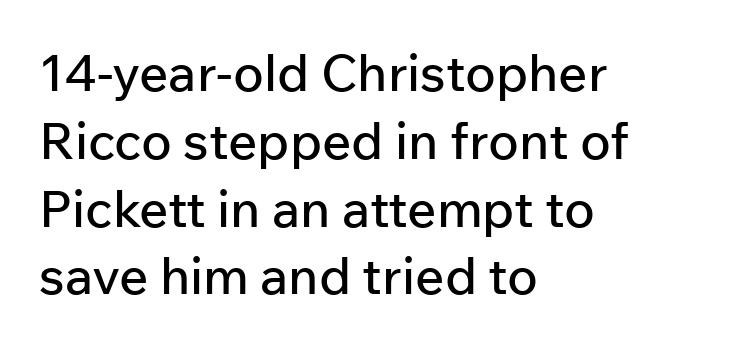
{"serif": "no", "italic": "no", "width": "normal", "stroke_contrast": "low", "x_height": "medium", "monospaced": "no", "underline": "no", "align": "left", "line_spacing": "normal", "line_spacing_ratio": 1.33, "letter_spacing": "normal", "letter_spacing_em": 0.0, "glyph_px": 51}
